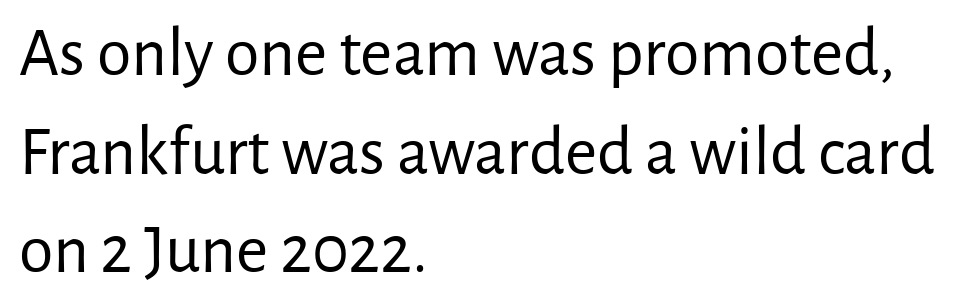
{"serif": "no", "italic": "no", "bold": "no", "weight": "regular", "width": "normal", "stroke_contrast": "low", "x_height": "medium", "monospaced": "no", "underline": "no", "align": "left", "line_spacing": "normal", "line_spacing_ratio": 1.41, "letter_spacing": "normal", "letter_spacing_em": 0.0, "glyph_px": 70}
